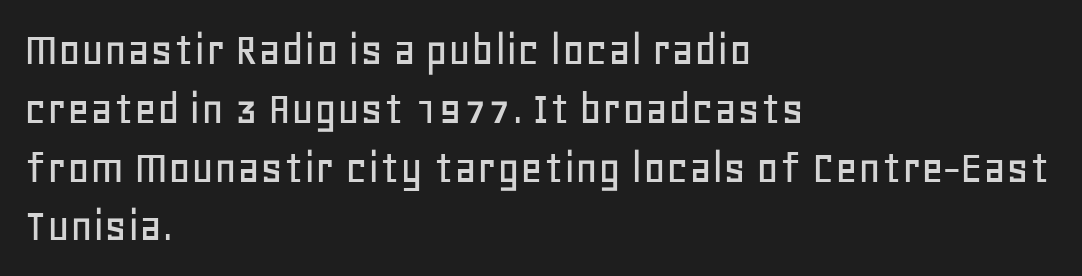
The image shows 49 px sans-serif type, upright; set left-aligned, line spacing 1.2x, normal letter spacing, not underlined; low stroke contrast and a large x-height.
